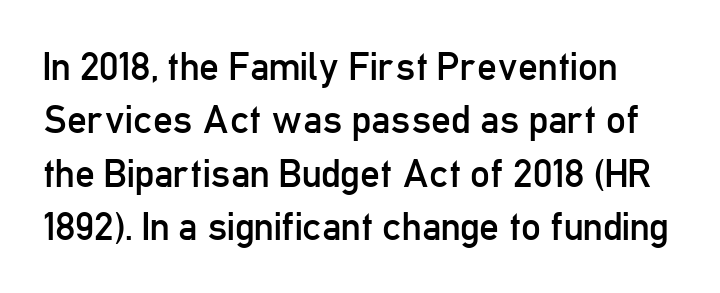
The image shows 39 px regular-weight, condensed sans-serif type, upright; set normal line spacing (1.37x), normal letter spacing, not underlined; low stroke contrast and a medium x-height.
